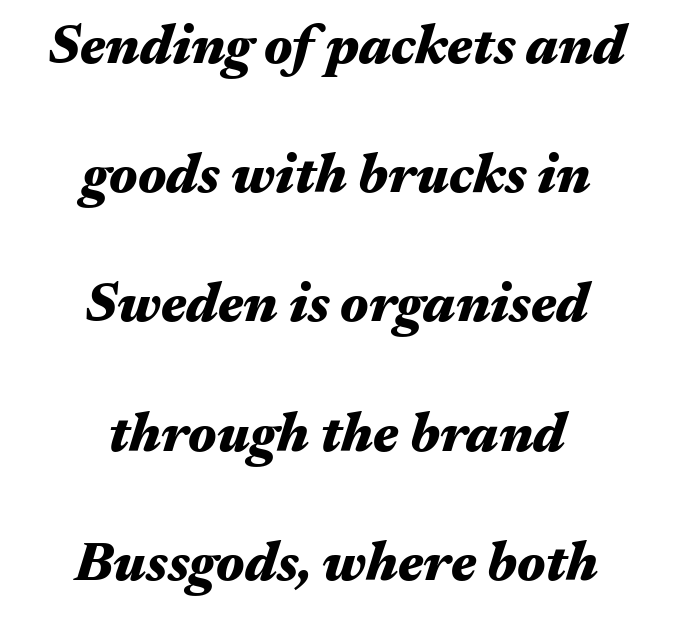
Q: Is the text bold? A: Yes.
Q: Is the text italic (slanted)? A: Yes, it leans right by about 17 degrees.
Q: Is the text underlined? A: No.
Q: How is the paragraph aligned? A: Centered.
Q: Is the spacing between letters normal or unusually wide? A: Normal.
Q: Is the spacing between lines tight, normal or loose? A: Loose.
Q: Width (condensed, normal, or wide)? A: Wide.
Q: Stroke contrast? A: Medium.
Q: x-height? A: Medium.
Q: Monospaced? A: No.
